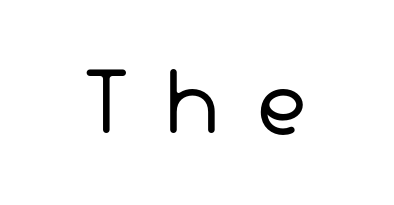
{"serif": "no", "bold": "no", "weight": "regular", "width": "normal", "stroke_contrast": "low", "x_height": "medium", "monospaced": "no", "underline": "no", "letter_spacing": "wide", "letter_spacing_em": 0.45, "glyph_px": 80}
